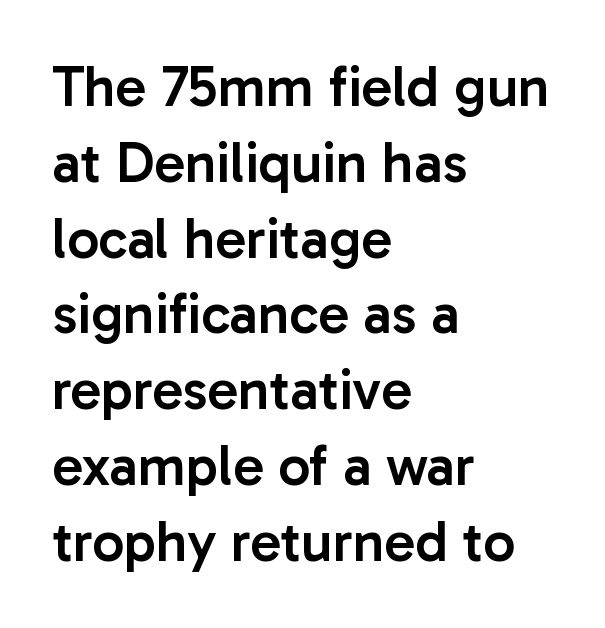
Q: Is the text bold? A: Semi-bold.
Q: Is the text italic (slanted)? A: No, it is upright.
Q: Is the typeface a serif or a sans-serif typeface? A: Sans-serif.
Q: Is the text underlined? A: No.
Q: How is the paragraph aligned? A: Left-aligned.
Q: Is the spacing between letters normal or unusually wide? A: Normal.
Q: Is the spacing between lines tight, normal or loose? A: Normal.
Q: Width (condensed, normal, or wide)? A: Normal.
Q: Stroke contrast? A: Low.
Q: x-height? A: Medium.
Q: Monospaced? A: No.
